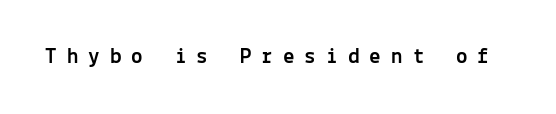
{"italic": "no", "underline": "no", "letter_spacing": "wide", "letter_spacing_em": 0.44, "glyph_px": 23}
